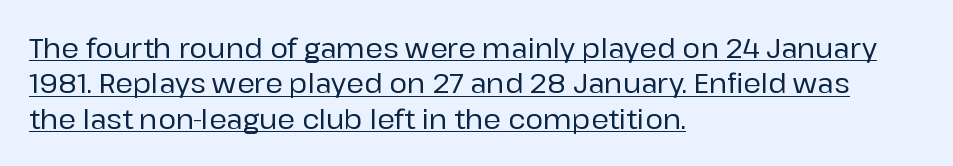
Observe the ordinary spacing: letters are neighbours, not strangers. A roman cut, with each character standing at attention. Rows of type keep a routine distance in the vertical direction. Compared with undecorated copy, this sample adds a rule below the words. The paragraph has a hard left edge and a soft right edge.
